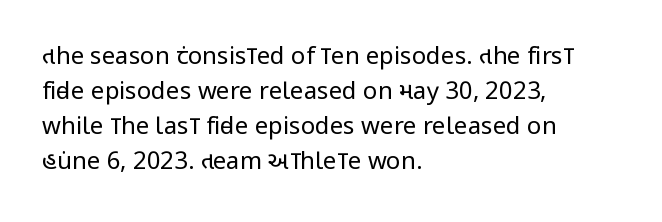
{"italic": "no", "bold": "no", "underline": "no", "align": "left", "line_spacing": "normal", "line_spacing_ratio": 1.46, "letter_spacing": "normal", "letter_spacing_em": 0.0, "glyph_px": 24}
